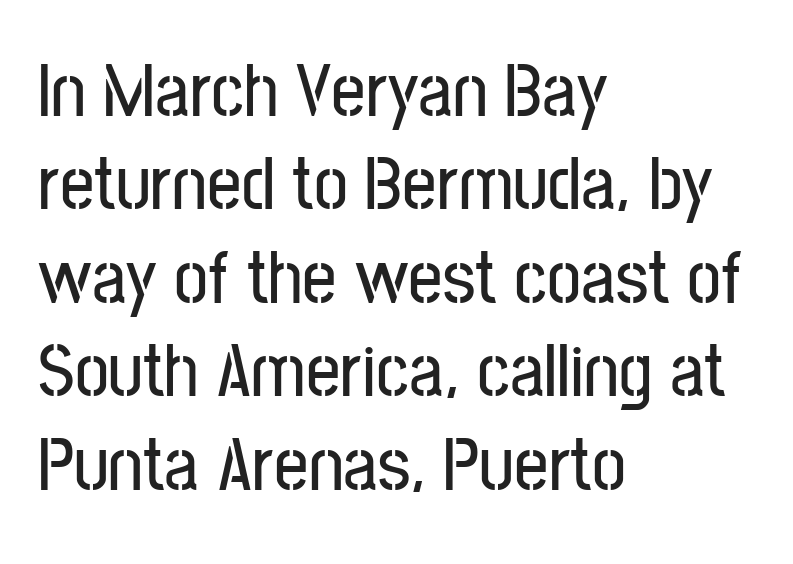
Q: Is the text italic (slanted)? A: No, it is upright.
Q: Is the typeface a serif or a sans-serif typeface? A: Sans-serif.
Q: Is the text underlined? A: No.
Q: How is the paragraph aligned? A: Left-aligned.
Q: Is the spacing between letters normal or unusually wide? A: Normal.
Q: Width (condensed, normal, or wide)? A: Condensed.
Q: Stroke contrast? A: Low.
Q: x-height? A: Medium.
Q: Monospaced? A: No.
